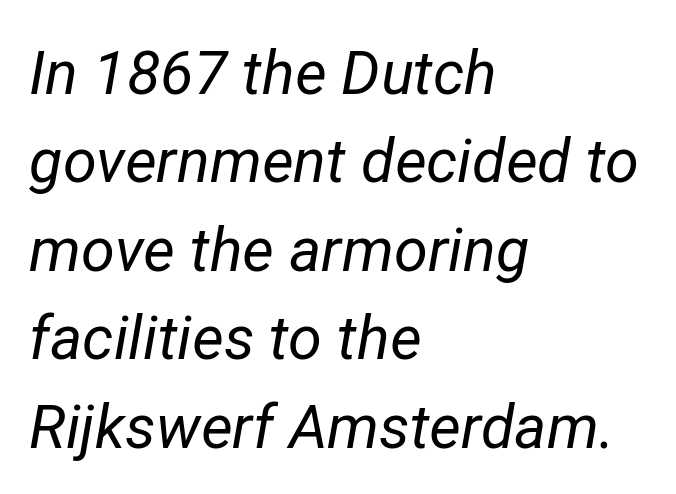
{"italic": "yes", "lean": "right", "slant_degrees": 12, "bold": "no", "weight": "regular", "width": "normal", "stroke_contrast": "low", "x_height": "medium", "monospaced": "no", "underline": "no", "align": "left", "line_spacing": "normal", "line_spacing_ratio": 1.45, "letter_spacing": "normal", "letter_spacing_em": 0.0, "glyph_px": 61}
